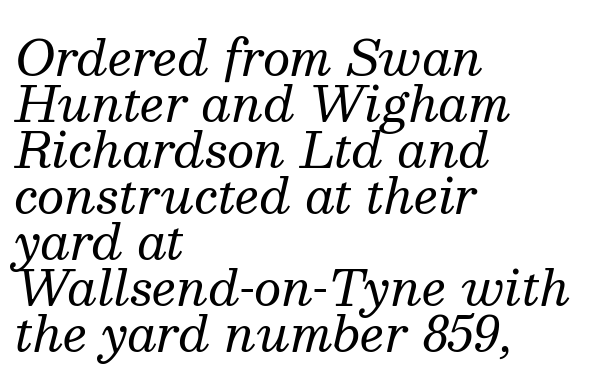
Q: Is the text bold? A: No.
Q: Is the text italic (slanted)? A: Yes, it leans right by about 13 degrees.
Q: Is the typeface a serif or a sans-serif typeface? A: Serif.
Q: Is the text underlined? A: No.
Q: How is the paragraph aligned? A: Left-aligned.
Q: Is the spacing between letters normal or unusually wide? A: Normal.
Q: Is the spacing between lines tight, normal or loose? A: Tight.
Q: Width (condensed, normal, or wide)? A: Normal.
Q: Stroke contrast? A: Medium.
Q: x-height? A: Medium.
Q: Monospaced? A: No.
